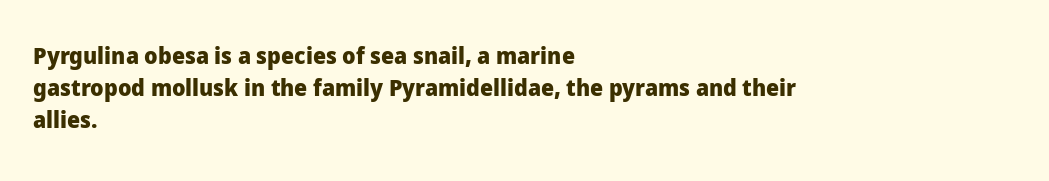
Q: Is the text bold? A: Yes.
Q: Is the text italic (slanted)? A: No, it is upright.
Q: Is the text underlined? A: No.
Q: How is the paragraph aligned? A: Left-aligned.
Q: Is the spacing between letters normal or unusually wide? A: Normal.
Q: Is the spacing between lines tight, normal or loose? A: Normal.
